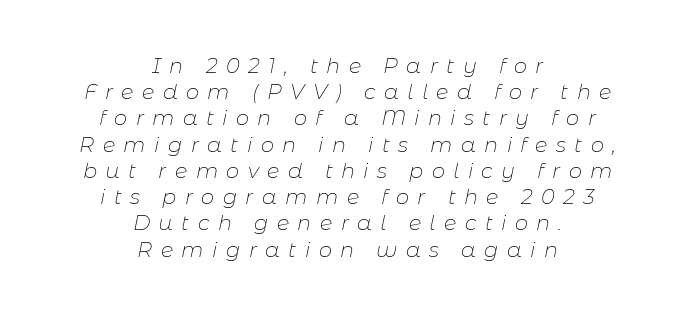
The image shows 21 px text type, italic (leaning right); set centered, normal line spacing (1.25x), unusually wide letter spacing (+0.4 em), not underlined.
